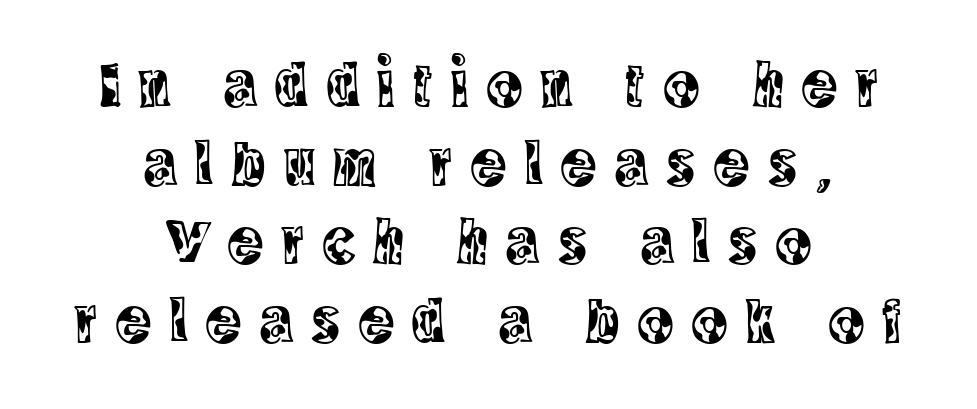
{"serif": "yes", "italic": "no", "width": "condensed", "x_height": "large", "monospaced": "no", "underline": "no", "align": "center", "line_spacing_ratio": 1.19, "letter_spacing": "wide", "letter_spacing_em": 0.28, "glyph_px": 66}
